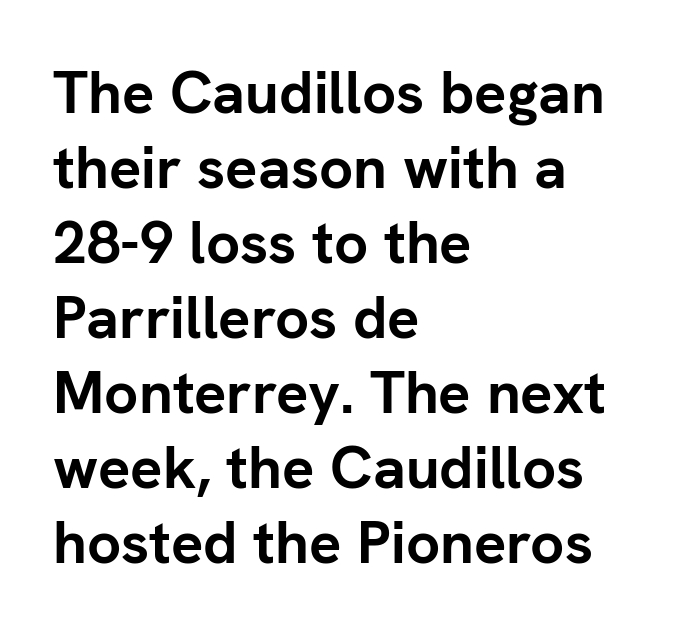
The image shows 60 px semibold sans-serif type, upright; set left-aligned, normal line spacing (1.25x), normal letter spacing, not underlined; low stroke contrast and a medium x-height.
